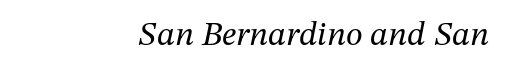
The image shows 34 px regular-weight serif type, italic (leaning right); set right-aligned, normal letter spacing, not underlined; medium stroke contrast and a medium x-height.
